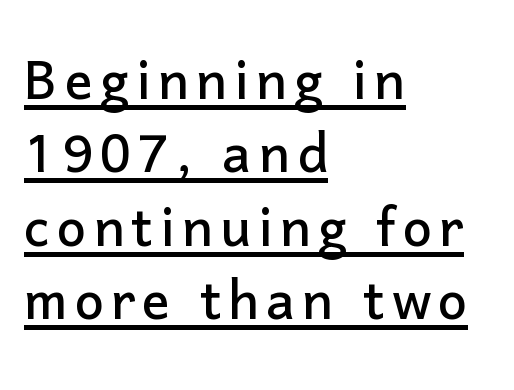
Are there feet on the stems? There aren't — it's a sans. This is the regular roman posture of the typeface. The lines are packed closely together with very little leading. Looks like regular typesetting: each glyph gets only the width it needs. Underlining? Definitely there.
